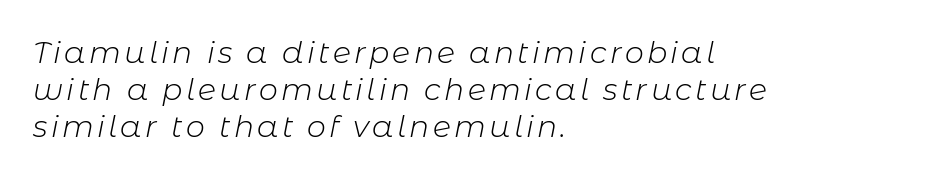
{"italic": "yes", "lean": "right", "slant_degrees": 11, "bold": "no", "weight": "light", "width": "normal", "stroke_contrast": "low", "x_height": "medium", "monospaced": "no", "underline": "no", "align": "left", "line_spacing_ratio": 1.23, "glyph_px": 30}
